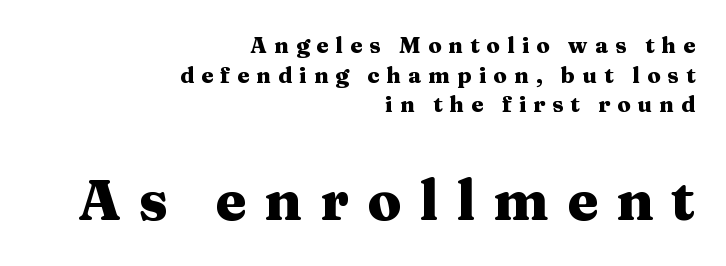
The image shows 56 px heavy, wide serif type, upright; set right-aligned, normal line spacing (1.35x), unusually wide letter spacing (+0.32 em), not underlined; the second (bottom) block is 2.55x larger; medium stroke contrast and a medium x-height.
